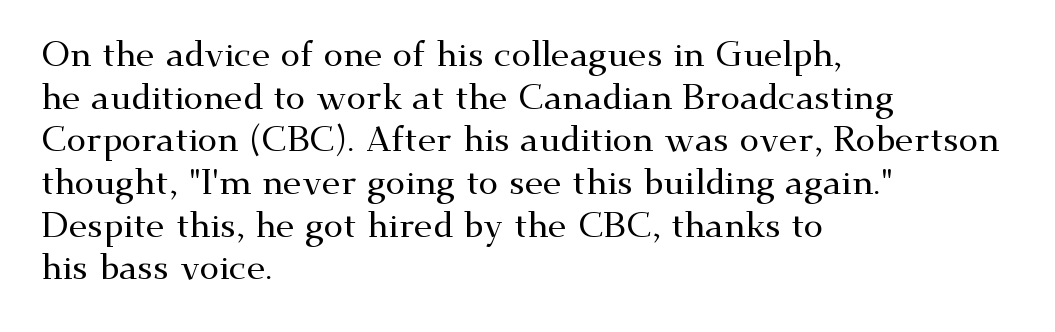
The characters display serif detailing at their extremities. The paragraph has a hard left edge and a soft right edge. Underlining? Definitely not there. Between one letter and the next there's only the usual sliver of space. Looks like regular typesetting: each glyph gets only the width it needs.
